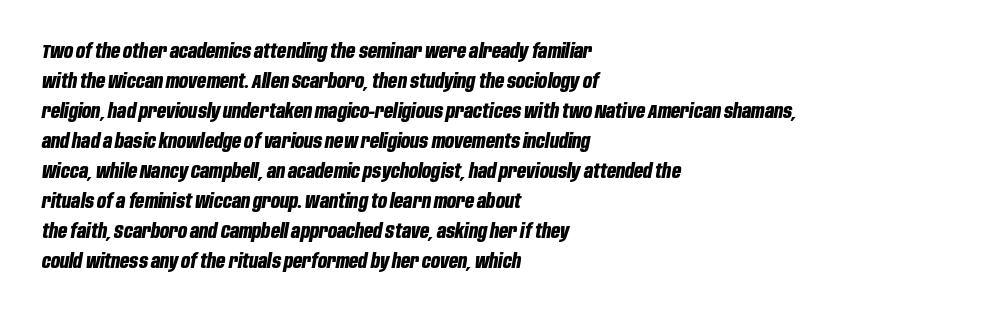
{"italic": "yes", "lean": "right", "slant_degrees": 10, "bold": "yes", "underline": "no", "align": "left", "line_spacing": "normal", "line_spacing_ratio": 1.5, "letter_spacing": "normal", "letter_spacing_em": 0.0, "glyph_px": 20}
